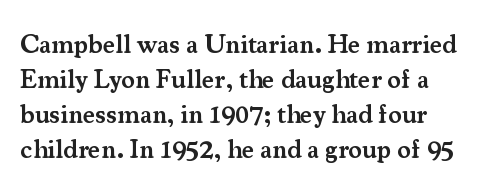
Q: Is the text bold? A: Semi-bold.
Q: Is the text italic (slanted)? A: No, it is upright.
Q: Is the text underlined? A: No.
Q: Is the spacing between letters normal or unusually wide? A: Normal.
Q: Is the spacing between lines tight, normal or loose? A: Normal.
